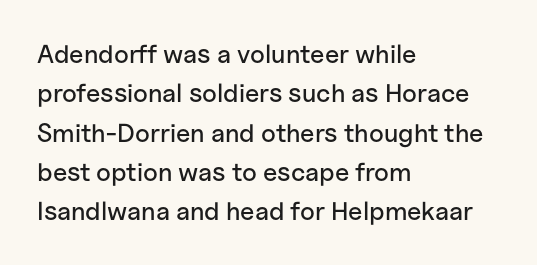
This rendering features lettering with no underline. Every row of glyphs begins at an identical x-position on the left. The leading is moderate, giving the passage an even texture. When letters stand straight like this, we call the style roman or upright.
